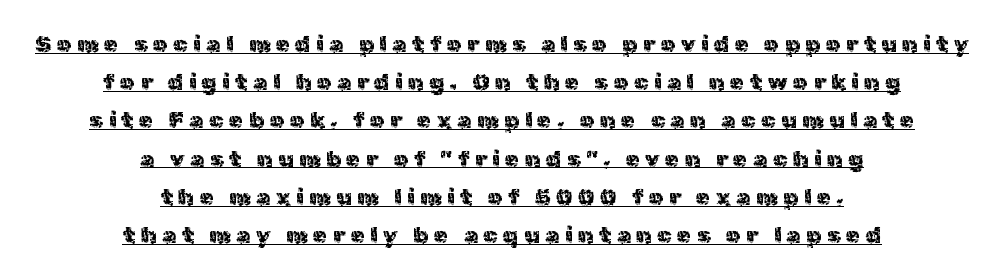
Q: Is the text italic (slanted)? A: No, it is upright.
Q: Is the text underlined? A: Yes.
Q: How is the paragraph aligned? A: Centered.
Q: Is the spacing between letters normal or unusually wide? A: Unusually wide.
Q: Is the spacing between lines tight, normal or loose? A: Normal.
